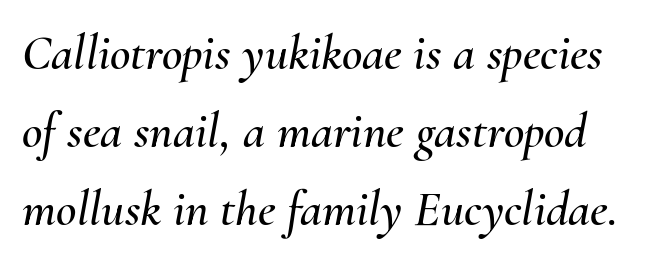
The image shows 50 px text type, italic (leaning right); set normal line spacing (1.56x), normal letter spacing, not underlined; medium stroke contrast and a small x-height.
